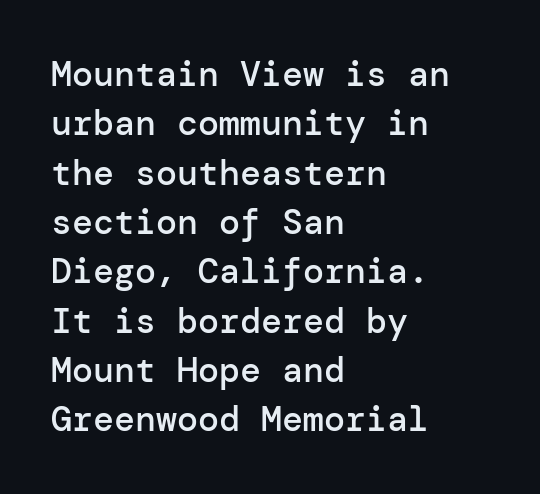
The rendering keeps characters at their native spacing. Summary of weight: moderately heavy, a semibold. Descender tails drop into unmarked territory. Stroke terminals: plain, sans-serif.
